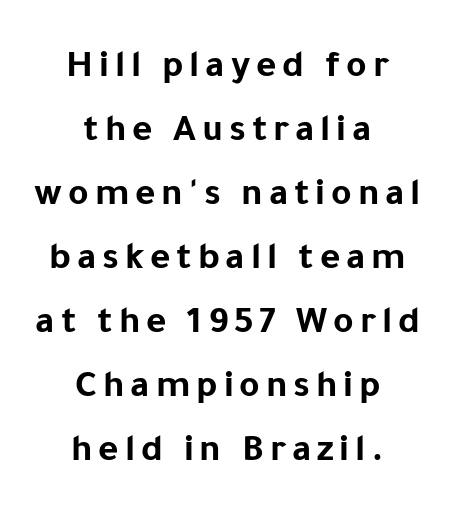
The glyphs are unaccompanied by any horizontal stroke below them. Every stem runs plumb, perpendicular to the baseline. The face used here is a sans, in the tradition of grotesques and geometrics. Is the type bold? Yes — the strokes are clearly thick and heavy.
